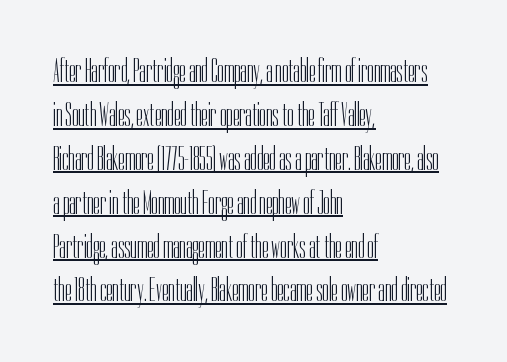
A typesetter would call this leading conventional body-copy spacing. The face used here is proportionally spaced, like ordinary book or web type. A typographer would call this underscored text. Type style note: lacks serifs.
